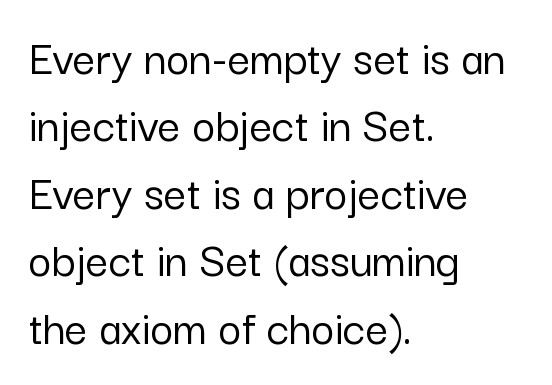
{"serif": "no", "italic": "no", "width": "normal", "stroke_contrast": "low", "x_height": "medium", "monospaced": "no", "underline": "no", "align": "left", "line_spacing": "normal", "line_spacing_ratio": 1.35, "letter_spacing": "normal", "letter_spacing_em": 0.0, "glyph_px": 50}
